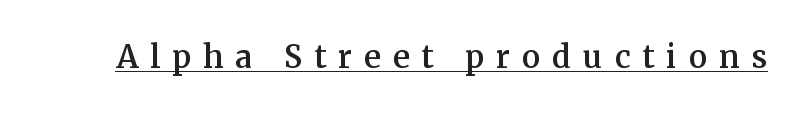
The strokes are fattened partway — semibold, not bold. You can tell it's not italic because the verticals are truly vertical. Does the type have serifs? Yes, each stem ends in a small foot. Is this a fixed-width face? No — the glyphs have proportional, varying widths. Students, observe the line beneath the letters — that is underlining.
